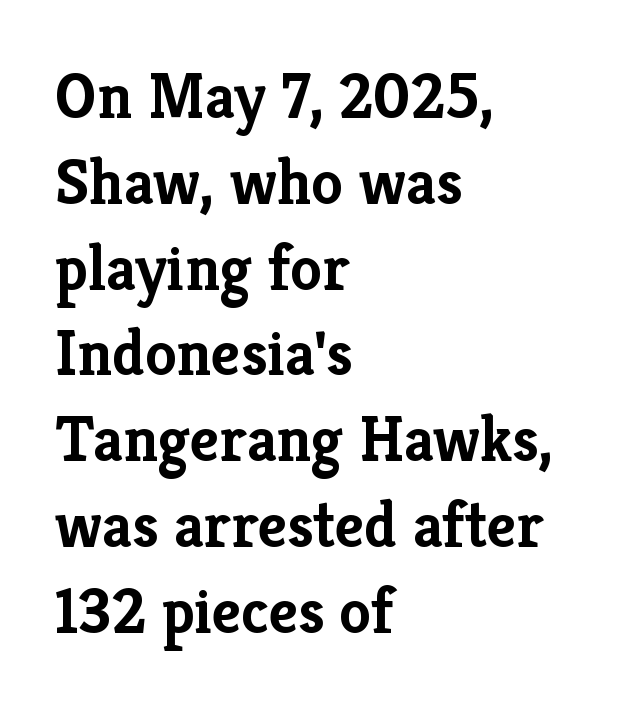
{"serif": "yes", "italic": "no", "bold": "yes", "weight": "semibold", "width": "normal", "stroke_contrast": "low", "x_height": "medium", "monospaced": "no", "underline": "no", "align": "left", "line_spacing": "normal", "line_spacing_ratio": 1.34, "letter_spacing": "normal", "letter_spacing_em": 0.0, "glyph_px": 64}
